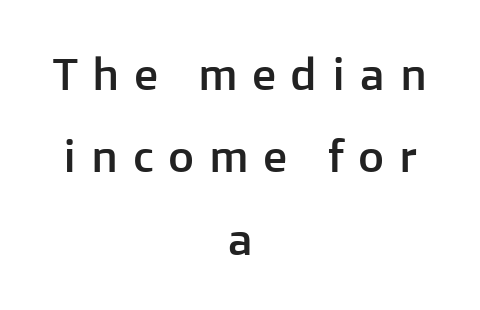
Q: Is the text italic (slanted)? A: No, it is upright.
Q: Is the typeface a serif or a sans-serif typeface? A: Sans-serif.
Q: Is the text underlined? A: No.
Q: How is the paragraph aligned? A: Centered.
Q: Is the spacing between letters normal or unusually wide? A: Unusually wide.
Q: Width (condensed, normal, or wide)? A: Normal.
Q: Stroke contrast? A: Low.
Q: x-height? A: Medium.
Q: Monospaced? A: No.
